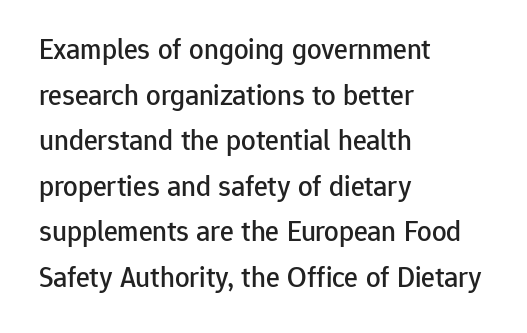
Q: Is the text italic (slanted)? A: No, it is upright.
Q: Is the typeface a serif or a sans-serif typeface? A: Sans-serif.
Q: Is the text underlined? A: No.
Q: How is the paragraph aligned? A: Left-aligned.
Q: Is the spacing between letters normal or unusually wide? A: Normal.
Q: Is the spacing between lines tight, normal or loose? A: Normal.
Q: Width (condensed, normal, or wide)? A: Normal.
Q: Stroke contrast? A: Low.
Q: x-height? A: Medium.
Q: Monospaced? A: No.
